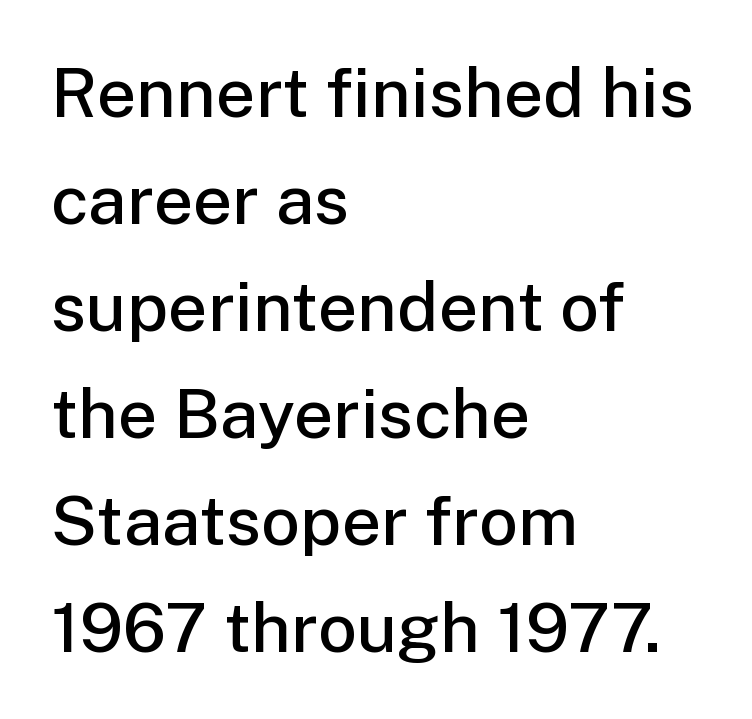
Q: Is the text bold? A: Semi-bold.
Q: Is the text italic (slanted)? A: No, it is upright.
Q: Is the typeface a serif or a sans-serif typeface? A: Sans-serif.
Q: Is the text underlined? A: No.
Q: How is the paragraph aligned? A: Left-aligned.
Q: Is the spacing between letters normal or unusually wide? A: Normal.
Q: Is the spacing between lines tight, normal or loose? A: Normal.
Q: Width (condensed, normal, or wide)? A: Normal.
Q: Stroke contrast? A: Low.
Q: x-height? A: Medium.
Q: Monospaced? A: No.
